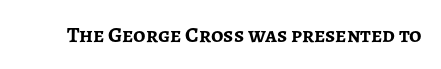
Q: Is the text bold? A: Yes.
Q: Is the text italic (slanted)? A: No, it is upright.
Q: Is the text underlined? A: No.
Q: Is the spacing between letters normal or unusually wide? A: Normal.
